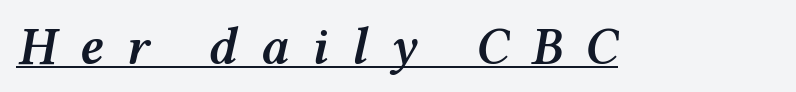
Does extra space separate the letters? Yes, quite a lot of it. Notice how a bar underscores the lettering throughout. The letters are slanted; this is an italic face. Moderately thickened strokes mark this as semibold type.
